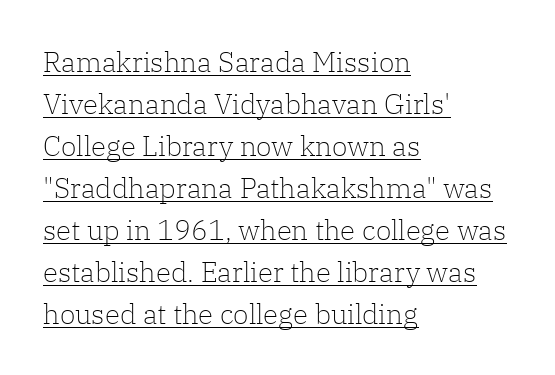
{"serif": "yes", "italic": "no", "bold": "no", "weight": "light", "width": "normal", "stroke_contrast": "low", "x_height": "medium", "monospaced": "no", "underline": "yes", "align": "left", "line_spacing": "normal", "line_spacing_ratio": 1.5, "letter_spacing": "normal", "letter_spacing_em": 0.0, "glyph_px": 28}
